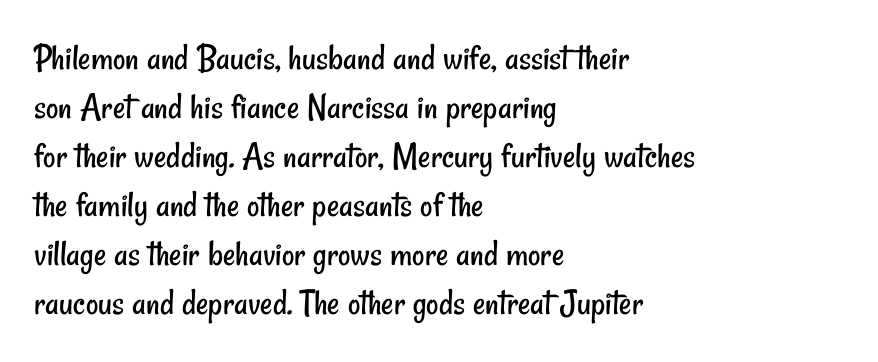
Q: Is the text bold? A: No.
Q: Is the typeface a serif or a sans-serif typeface? A: Sans-serif.
Q: Is the text underlined? A: No.
Q: How is the paragraph aligned? A: Left-aligned.
Q: Is the spacing between letters normal or unusually wide? A: Normal.
Q: Is the spacing between lines tight, normal or loose? A: Normal.
Q: Width (condensed, normal, or wide)? A: Condensed.
Q: Stroke contrast? A: Low.
Q: x-height? A: Small.
Q: Monospaced? A: No.
